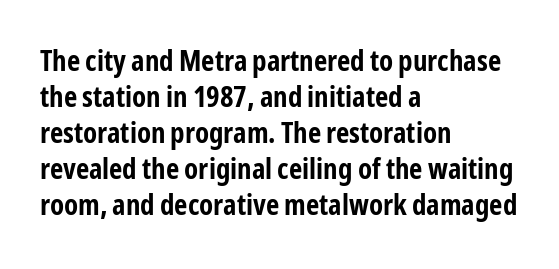
The passage shown is typeset with a sans-serif family. You could call the tracking neutral — neither tight nor loose. These lines are rendered in a variable-pitch font. Nope, not italic — everything's standing straight.
